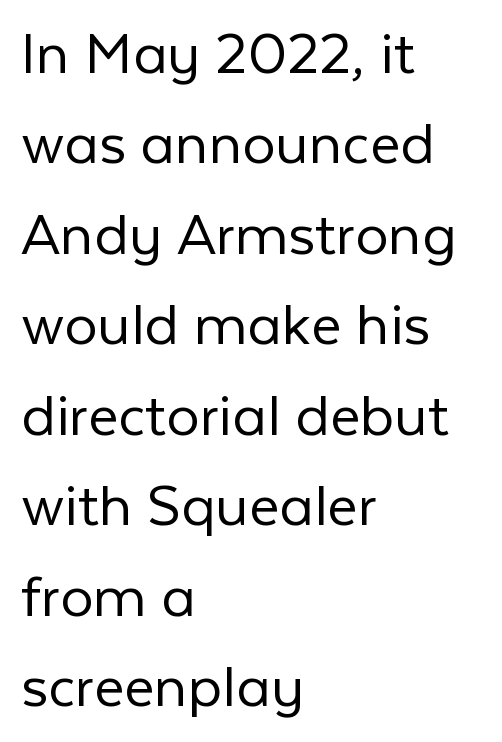
Weight: in the light-to-regular range. Notice how the passage keeps a crisp vertical edge on the left only. Letterform terminals end flat and unadorned throughout the passage. The face used here is proportionally spaced, like ordinary book or web type. In terms of letterspacing, this is plain default setting. Bare-footed words on every line.
